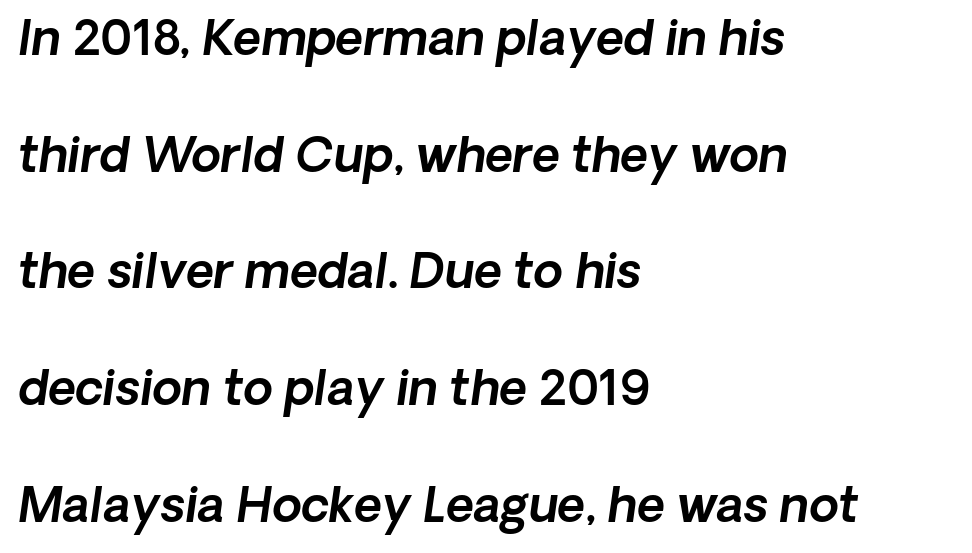
The image shows 48 px sans-serif type; set left-aligned, loose line spacing (2.43x), normal letter spacing, not underlined; a medium x-height.
